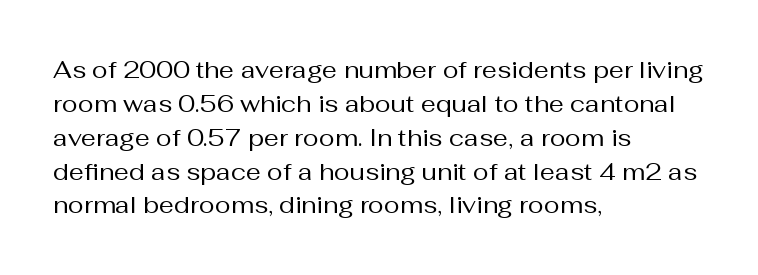
Q: Is the text bold? A: No.
Q: Is the text italic (slanted)? A: No, it is upright.
Q: Is the text underlined? A: No.
Q: How is the paragraph aligned? A: Left-aligned.
Q: Is the spacing between letters normal or unusually wide? A: Normal.
Q: Is the spacing between lines tight, normal or loose? A: Normal.
